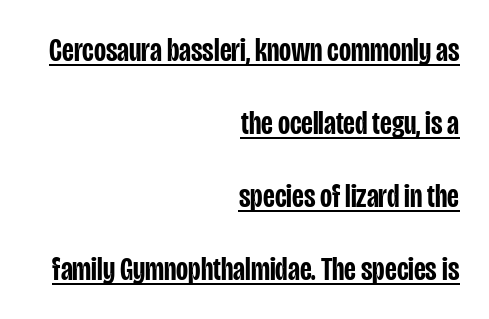
{"serif": "no", "italic": "no", "bold": "semi", "weight": "semibold", "width": "condensed", "stroke_contrast": "low", "x_height": "large", "monospaced": "no", "underline": "yes", "align": "right", "line_spacing": "loose", "line_spacing_ratio": 2.21, "letter_spacing": "normal", "letter_spacing_em": 0.0, "glyph_px": 33}
